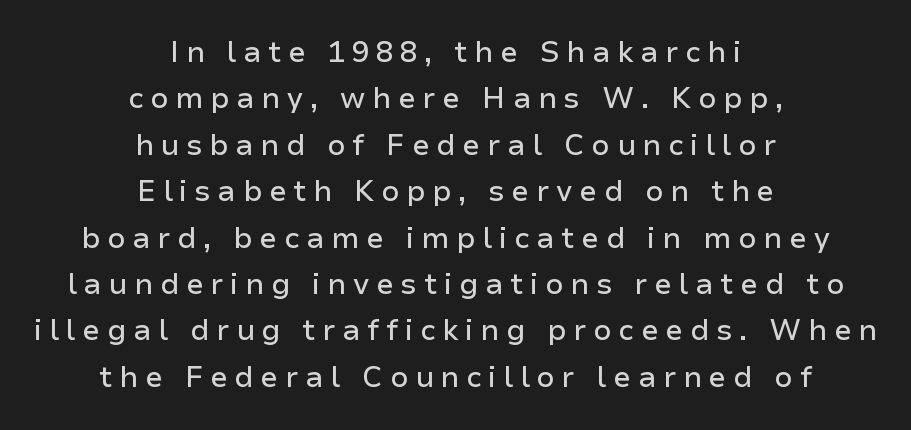
{"serif": "no", "italic": "no", "width": "normal", "stroke_contrast": "low", "x_height": "medium", "monospaced": "no", "underline": "no", "align": "center", "line_spacing": "normal", "line_spacing_ratio": 1.6, "letter_spacing": "wide", "letter_spacing_em": 0.23, "glyph_px": 29}
